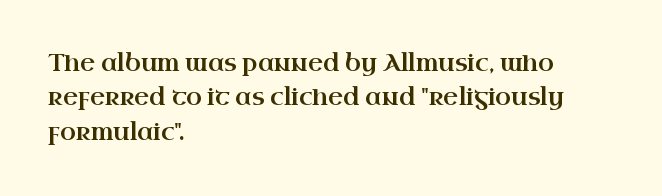
The specimen omits any rule beneath the text block's lines. The line-height multiplier appears to be the usual default. Posture: upright roman. The letters sit at their default tracking, neither squeezed nor spread.
